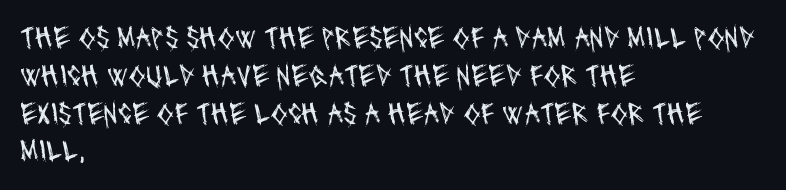
To sum up the face: it is a sans, with no serifs. The face used here is rendered with its standard letterfit. Note the varied advance widths — an 'i' is clearly narrower than an 'm'. Every row of glyphs begins at an identical x-position on the left. The passage shown is not underscored anywhere.
